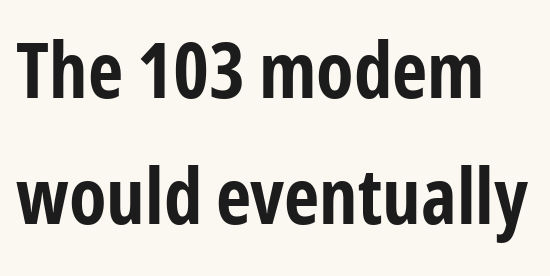
The glyphs in this specimen are sans serif. The face used here is proportionally spaced, like ordinary book or web type. The rows are spaced the way most documents space them. Emphasis by weight is at full strength: bold. The area under the type is left untouched.
